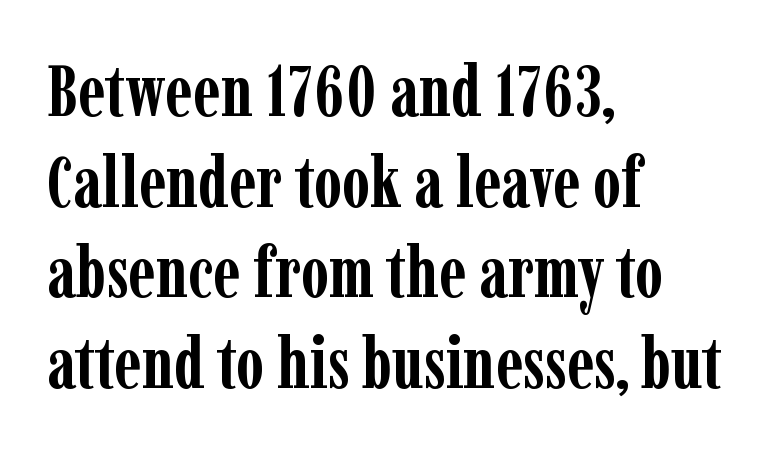
Q: Is the text bold? A: Yes.
Q: Is the text italic (slanted)? A: No, it is upright.
Q: Is the typeface a serif or a sans-serif typeface? A: Serif.
Q: Is the text underlined? A: No.
Q: How is the paragraph aligned? A: Left-aligned.
Q: Is the spacing between letters normal or unusually wide? A: Normal.
Q: Is the spacing between lines tight, normal or loose? A: Normal.
Q: Width (condensed, normal, or wide)? A: Condensed.
Q: Stroke contrast? A: Low.
Q: x-height? A: Medium.
Q: Monospaced? A: No.
